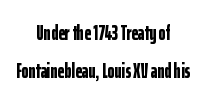
Inter-character spacing is left at the font's built-in metrics. The lines in this sample share a center point and differ in where they start and stop. Posture: vertical. Every letter is thick-stroked: bold, no question. Anything drawn beneath the words? Only blank space.
